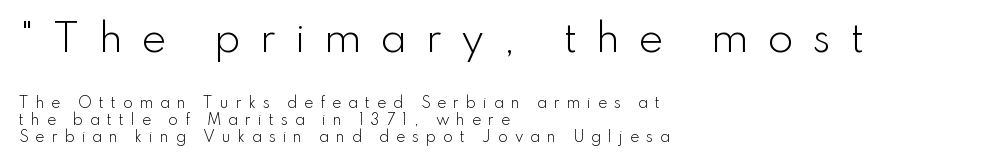
Q: Is the text bold? A: No.
Q: Is the text italic (slanted)? A: No, it is upright.
Q: Is the typeface a serif or a sans-serif typeface? A: Sans-serif.
Q: Is the text underlined? A: No.
Q: How is the paragraph aligned? A: Left-aligned.
Q: Is the spacing between letters normal or unusually wide? A: Unusually wide.
Q: Which block of text is set in a larger size, the first (top) or the second (bottom)? A: The first (top) one.
Q: Width (condensed, normal, or wide)? A: Normal.
Q: Stroke contrast? A: Low.
Q: x-height? A: Small.
Q: Monospaced? A: No.
